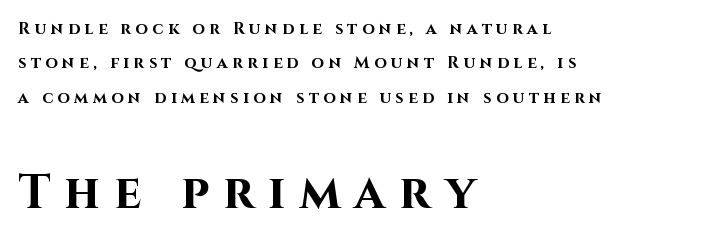
{"serif": "no", "italic": "no", "bold": "yes", "weight": "bold", "width": "normal", "stroke_contrast": "high", "x_height": "large", "monospaced": "no", "underline": "no", "align": "left", "line_spacing": "loose", "line_spacing_ratio": 2.15, "letter_spacing": "wide", "letter_spacing_em": 0.29, "larger_block": "second", "size_ratio": 3.0, "glyph_px": 48}
